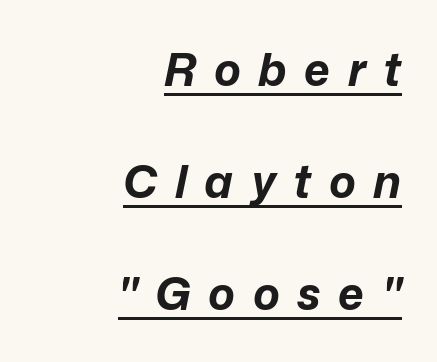
You could fit nearly another row in the gap between these rows. This sample has the flowing, uneven cadence of proportional lettering. Italic? Definitely — the glyphs are oblique. Caption: lettering with a line underneath.
